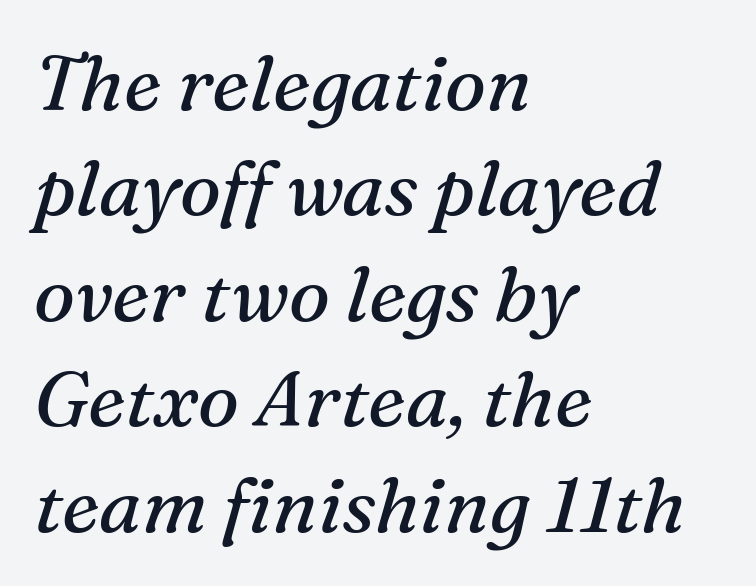
The image shows 77 px regular-weight serif type, italic (leaning right); set left-aligned, normal line spacing (1.37x), normal letter spacing, not underlined; medium stroke contrast and a medium x-height.
